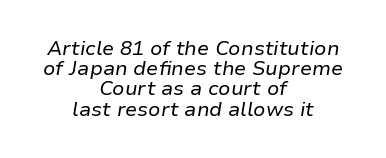
Q: Is the text bold? A: No.
Q: Is the text italic (slanted)? A: Yes, it leans right by about 9 degrees.
Q: Is the text underlined? A: No.
Q: How is the paragraph aligned? A: Centered.
Q: Is the spacing between letters normal or unusually wide? A: Normal.
Q: Is the spacing between lines tight, normal or loose? A: Tight.
